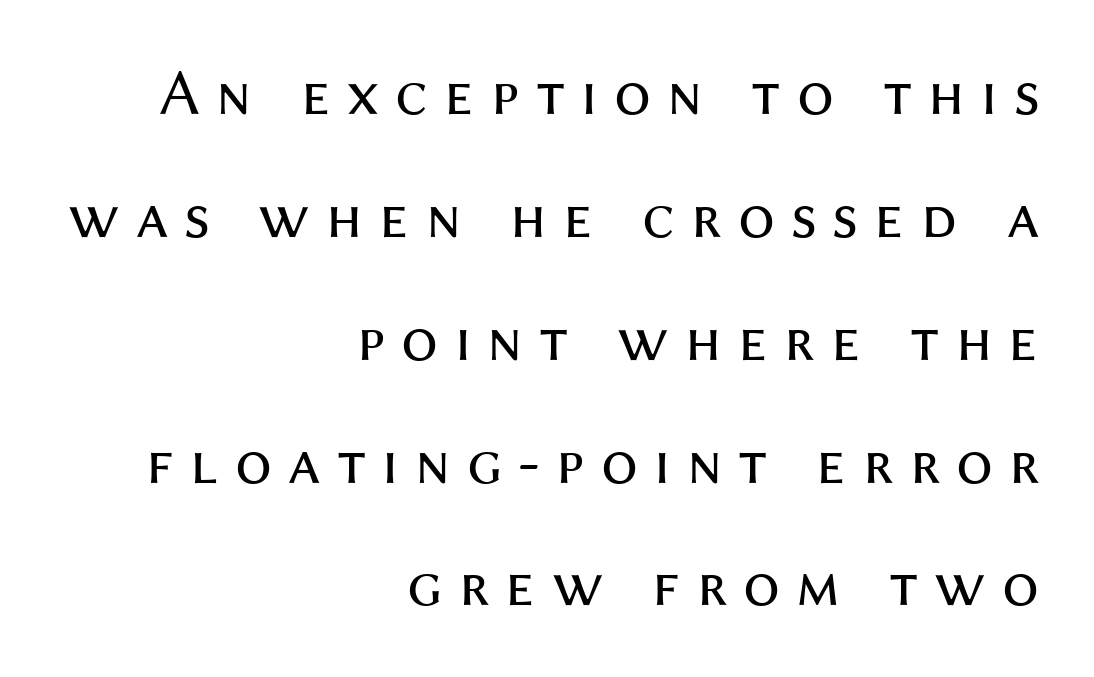
Q: Is the text bold? A: No.
Q: Is the text italic (slanted)? A: No, it is upright.
Q: Is the typeface a serif or a sans-serif typeface? A: Sans-serif.
Q: Is the text underlined? A: No.
Q: How is the paragraph aligned? A: Right-aligned.
Q: Is the spacing between letters normal or unusually wide? A: Unusually wide.
Q: Width (condensed, normal, or wide)? A: Normal.
Q: Stroke contrast? A: Medium.
Q: x-height? A: Medium.
Q: Monospaced? A: No.
